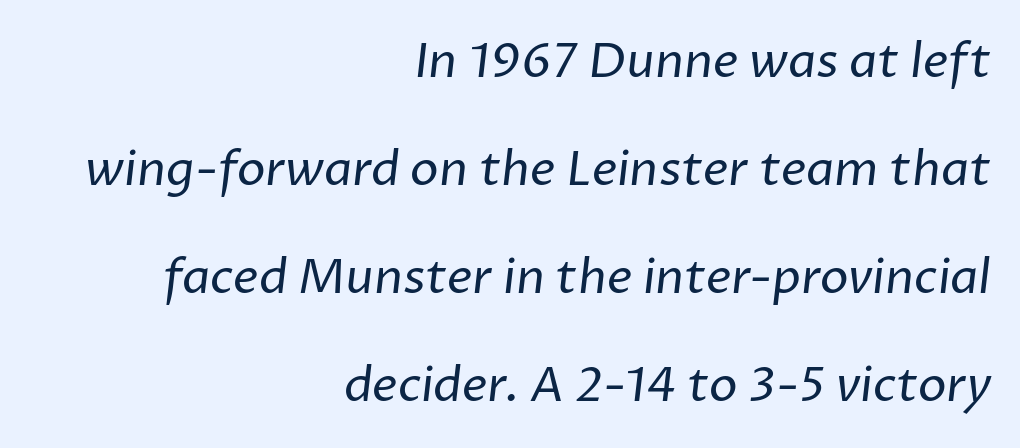
The image shows 48 px regular-weight sans-serif type; set right-aligned, loose line spacing (2.25x), normal letter spacing, not underlined; low stroke contrast and a medium x-height.
